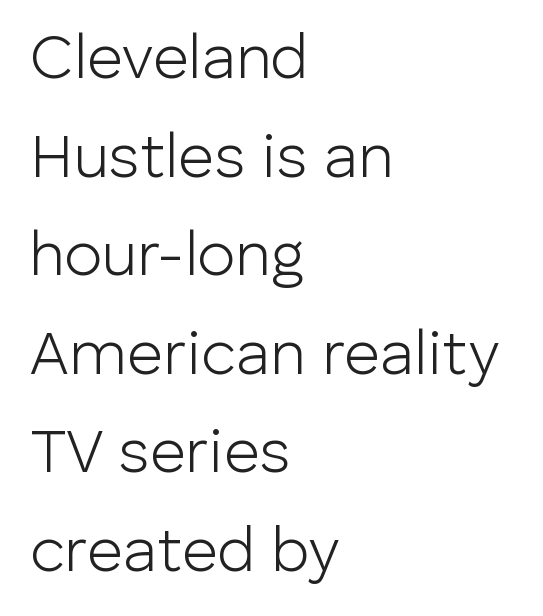
{"serif": "no", "italic": "no", "bold": "no", "weight": "light", "width": "normal", "stroke_contrast": "low", "x_height": "medium", "monospaced": "no", "underline": "no", "align": "left", "line_spacing": "normal", "line_spacing_ratio": 1.59, "letter_spacing": "normal", "letter_spacing_em": 0.0, "glyph_px": 62}
